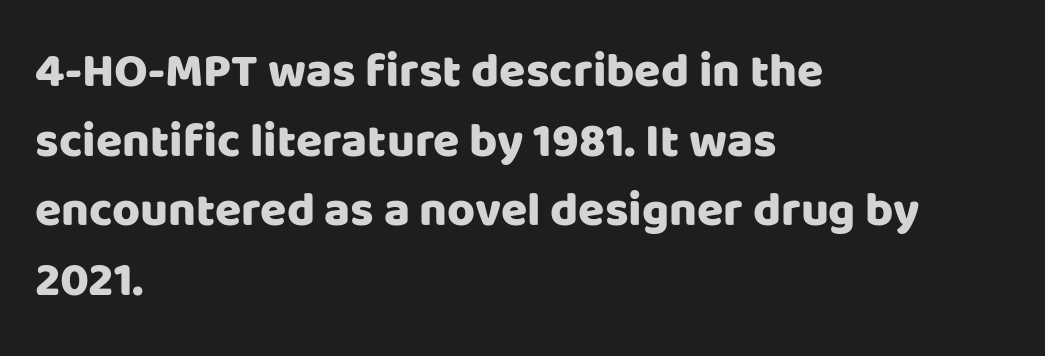
The image shows 48 px sans-serif type, upright; set left-aligned, normal line spacing (1.45x), normal letter spacing, not underlined; low stroke contrast and a large x-height.
